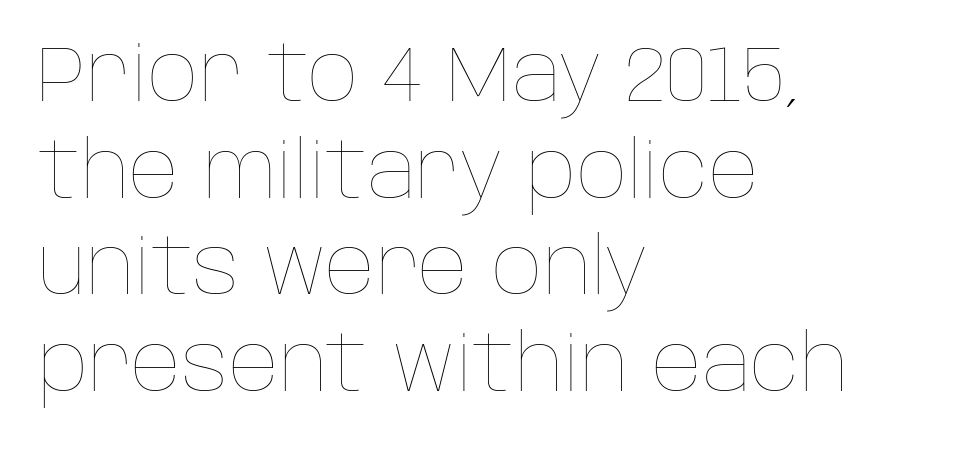
Q: Is the text bold? A: No.
Q: Is the text italic (slanted)? A: No, it is upright.
Q: Is the text underlined? A: No.
Q: How is the paragraph aligned? A: Left-aligned.
Q: Is the spacing between letters normal or unusually wide? A: Normal.
Q: Width (condensed, normal, or wide)? A: Normal.
Q: Stroke contrast? A: Low.
Q: x-height? A: Large.
Q: Monospaced? A: No.
